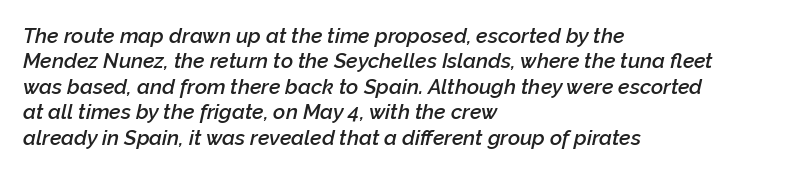
{"italic": "yes", "lean": "right", "slant_degrees": 12, "bold": "semi", "underline": "no", "align": "left", "line_spacing_ratio": 1.21, "letter_spacing": "normal", "letter_spacing_em": 0.0, "glyph_px": 21}
